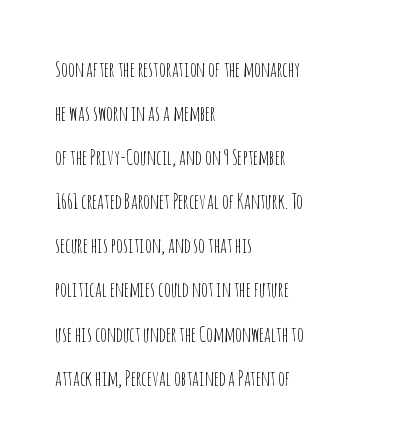
The image shows 21 px text type, upright; set left-aligned, loose line spacing (2.1x), normal letter spacing, not underlined.
